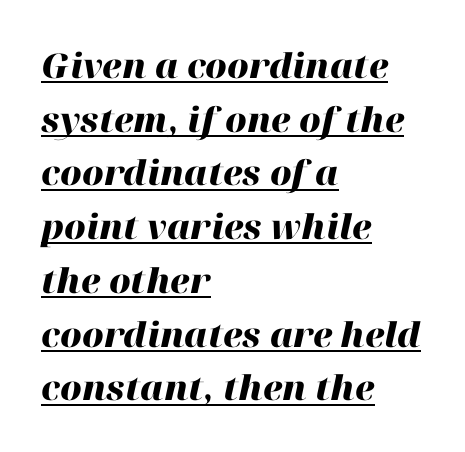
{"italic": "yes", "lean": "right", "slant_degrees": 12, "bold": "yes", "weight": "heavy", "width": "normal", "stroke_contrast": "high", "x_height": "medium", "monospaced": "no", "underline": "yes", "align": "left", "line_spacing": "normal", "line_spacing_ratio": 1.58, "letter_spacing": "normal", "letter_spacing_em": 0.0, "glyph_px": 34}
